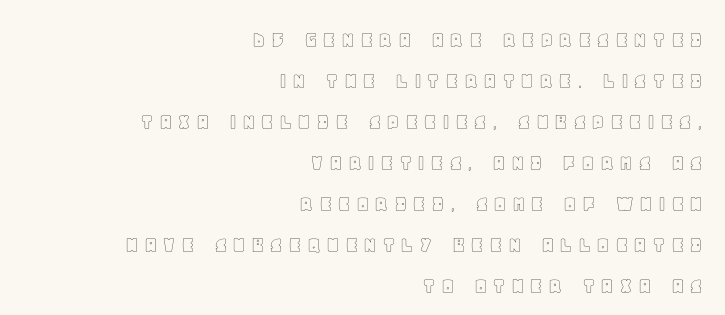
Q: Is the text italic (slanted)? A: No, it is upright.
Q: Is the text underlined? A: No.
Q: How is the paragraph aligned? A: Right-aligned.
Q: Is the spacing between letters normal or unusually wide? A: Unusually wide.
